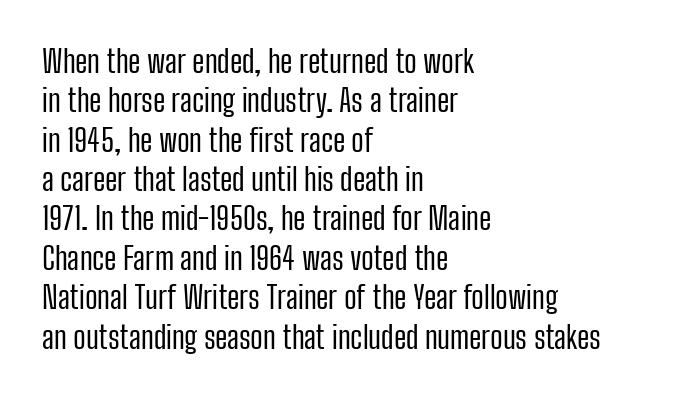
Q: Is the text bold? A: No.
Q: Is the text italic (slanted)? A: No, it is upright.
Q: Is the typeface a serif or a sans-serif typeface? A: Sans-serif.
Q: Is the text underlined? A: No.
Q: How is the paragraph aligned? A: Left-aligned.
Q: Is the spacing between letters normal or unusually wide? A: Normal.
Q: Is the spacing between lines tight, normal or loose? A: Normal.
Q: Width (condensed, normal, or wide)? A: Condensed.
Q: Stroke contrast? A: Low.
Q: x-height? A: Medium.
Q: Monospaced? A: No.
